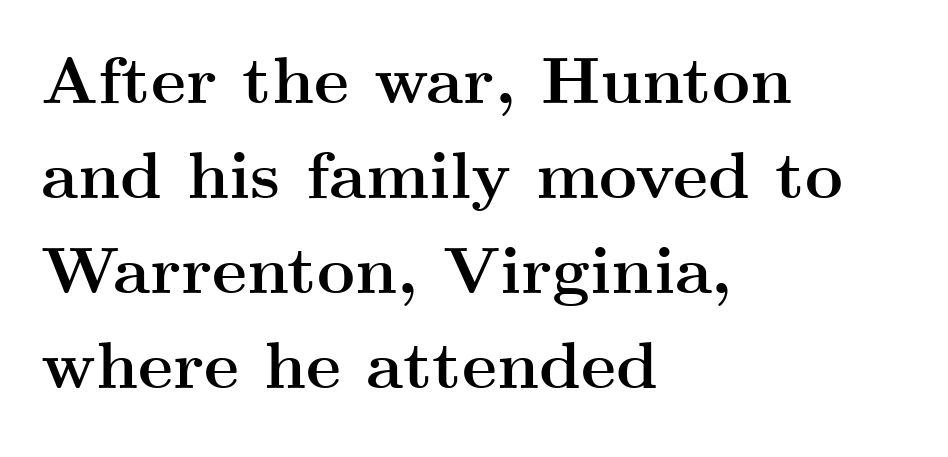
The image shows 66 px semibold, wide serif type, upright; set left-aligned, normal line spacing (1.44x), normal letter spacing, not underlined; medium stroke contrast and a small x-height.
